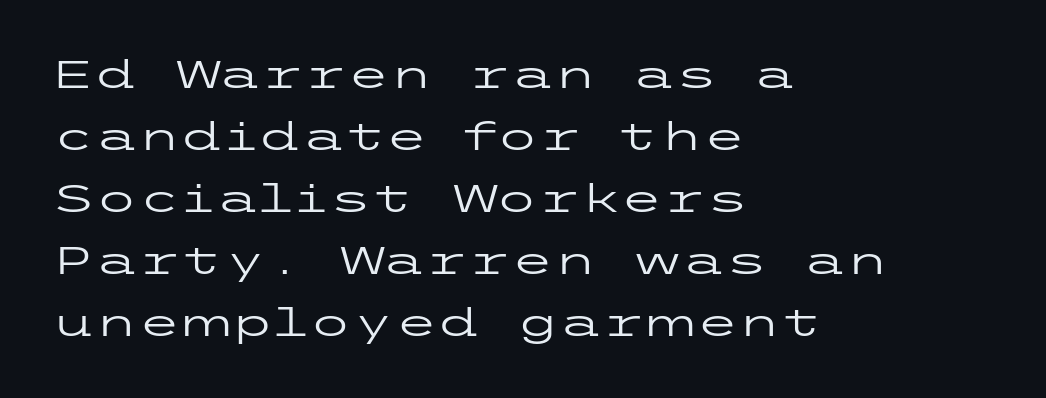
Q: Is the text bold? A: No.
Q: Is the text italic (slanted)? A: No, it is upright.
Q: Is the typeface a serif or a sans-serif typeface? A: Sans-serif.
Q: Is the text underlined? A: No.
Q: How is the paragraph aligned? A: Left-aligned.
Q: Is the spacing between letters normal or unusually wide? A: Normal.
Q: Is the spacing between lines tight, normal or loose? A: Normal.
Q: Width (condensed, normal, or wide)? A: Wide.
Q: Stroke contrast? A: Low.
Q: x-height? A: Medium.
